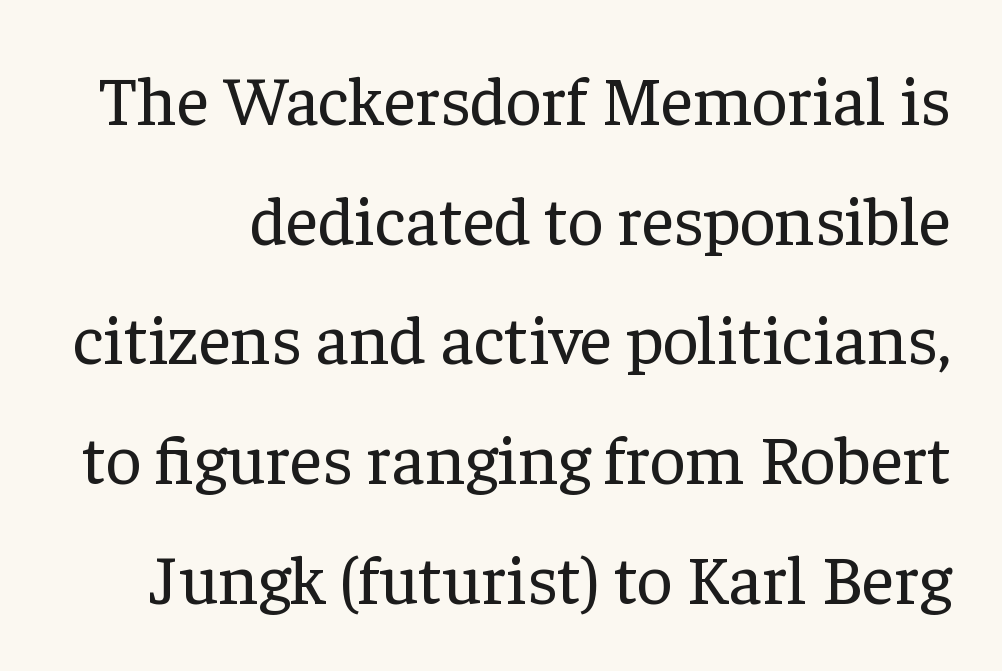
Glyph-to-glyph distance matches everyday printed text. The space directly below the letters is spotless. In terms of posture, this sample is upright. Little horizontal feet cap the strokes, marking this as serif type. Character widths vary here, with narrow letters taking less room than wide ones. The cut favours lightness, reaching ordinary text weight at its darkest.
